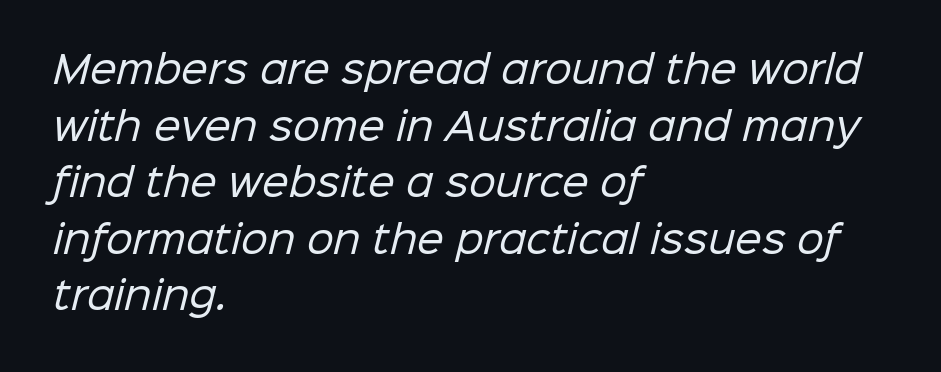
The image shows 38 px regular-weight sans-serif type; set left-aligned, normal line spacing (1.49x), normal letter spacing, not underlined; low stroke contrast and a medium x-height.
